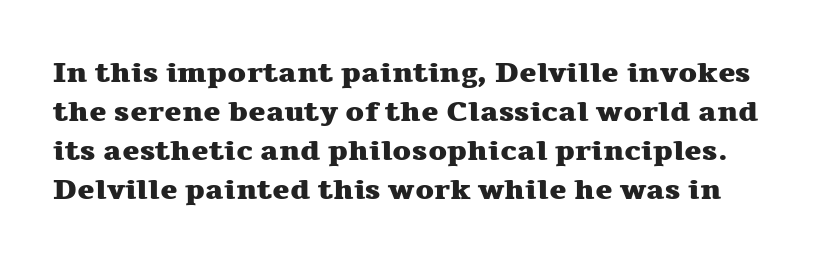
Q: Is the text bold? A: Yes.
Q: Is the text italic (slanted)? A: No, it is upright.
Q: Is the typeface a serif or a sans-serif typeface? A: Serif.
Q: Is the text underlined? A: No.
Q: Is the spacing between letters normal or unusually wide? A: Normal.
Q: Is the spacing between lines tight, normal or loose? A: Normal.
Q: Width (condensed, normal, or wide)? A: Wide.
Q: Stroke contrast? A: Medium.
Q: x-height? A: Medium.
Q: Monospaced? A: No.
